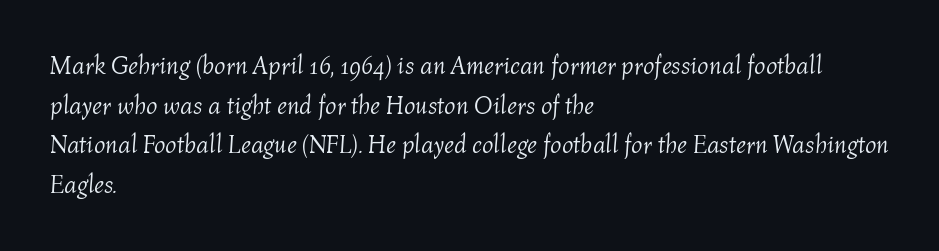
Q: Is the text bold? A: No.
Q: Is the text italic (slanted)? A: Yes, it leans right by about 4 degrees.
Q: Is the text underlined? A: No.
Q: How is the paragraph aligned? A: Left-aligned.
Q: Is the spacing between letters normal or unusually wide? A: Normal.
Q: Is the spacing between lines tight, normal or loose? A: Normal.
